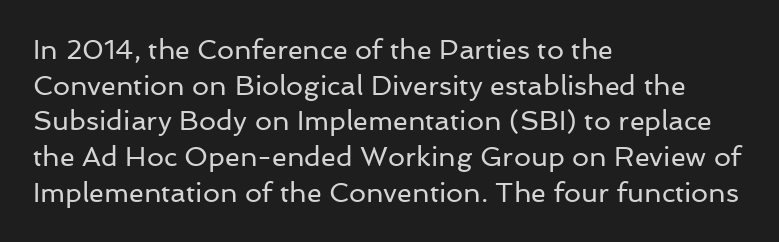
The image shows 27 px text type, upright; set left-aligned, normal line spacing (1.32x), normal letter spacing, not underlined.
